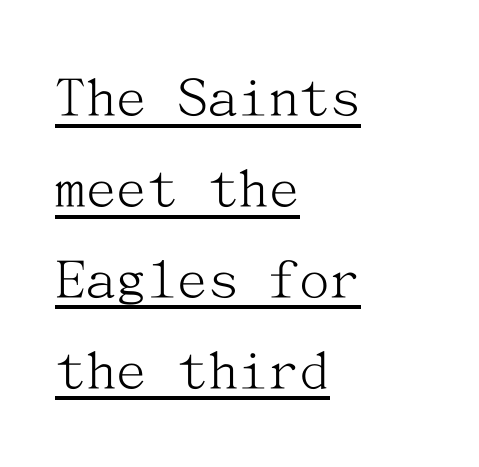
The text was rendered using a seriffed face with decorative stroke endings. Rendered with straight, roman letterforms. A normal amount of white space separates one row of letters from the next. The letters look calm and open, with moderate or lighter stems. The words here are underlined. The passage is arranged the way most books set body copy — flush left.
